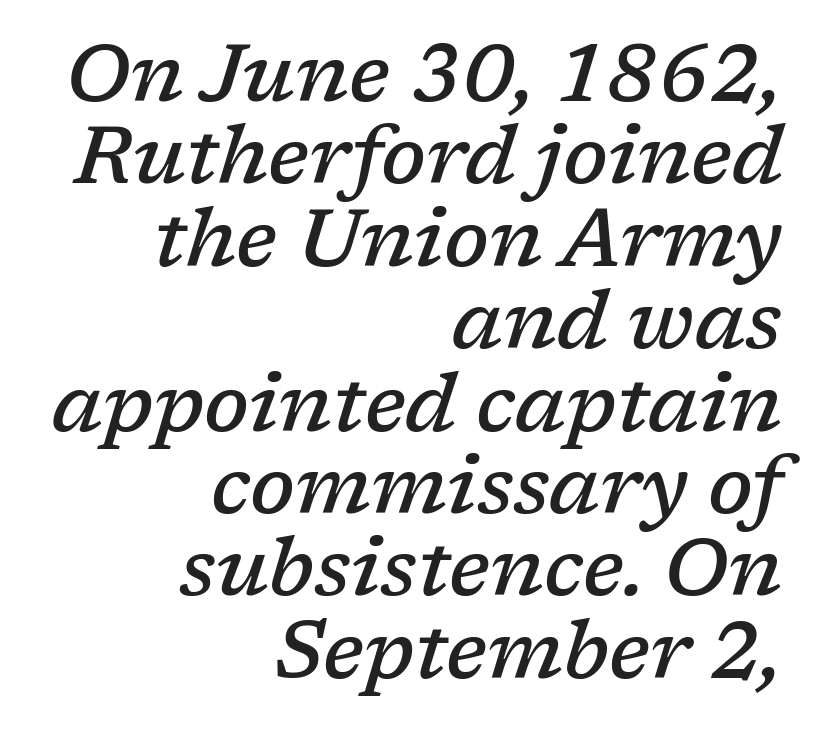
The image shows 80 px semibold serif type, italic (leaning right); set right-aligned, tight line spacing (1.03x), normal letter spacing, not underlined; low stroke contrast and a medium x-height.
